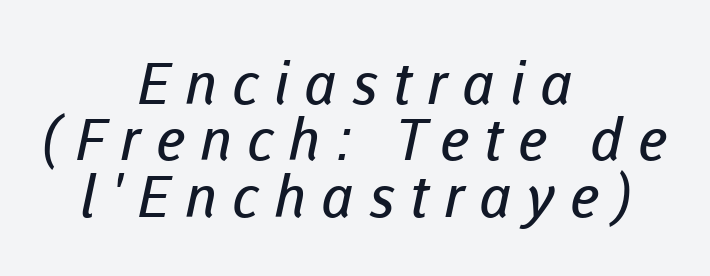
Q: Is the text bold? A: No.
Q: Is the typeface a serif or a sans-serif typeface? A: Sans-serif.
Q: Is the text underlined? A: No.
Q: How is the paragraph aligned? A: Centered.
Q: Is the spacing between letters normal or unusually wide? A: Unusually wide.
Q: Is the spacing between lines tight, normal or loose? A: Tight.
Q: Width (condensed, normal, or wide)? A: Normal.
Q: Stroke contrast? A: Low.
Q: x-height? A: Medium.
Q: Monospaced? A: No.
